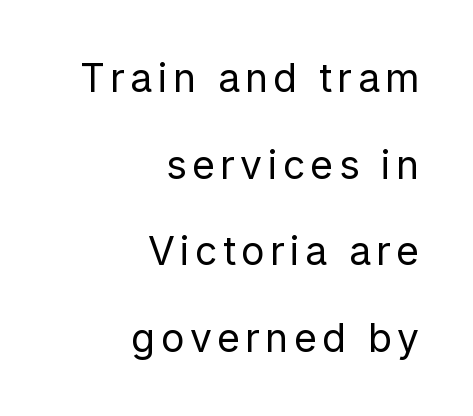
The image shows 39 px regular-weight sans-serif type, upright; set right-aligned, loose line spacing (2.22x), not underlined; low stroke contrast and a medium x-height.
